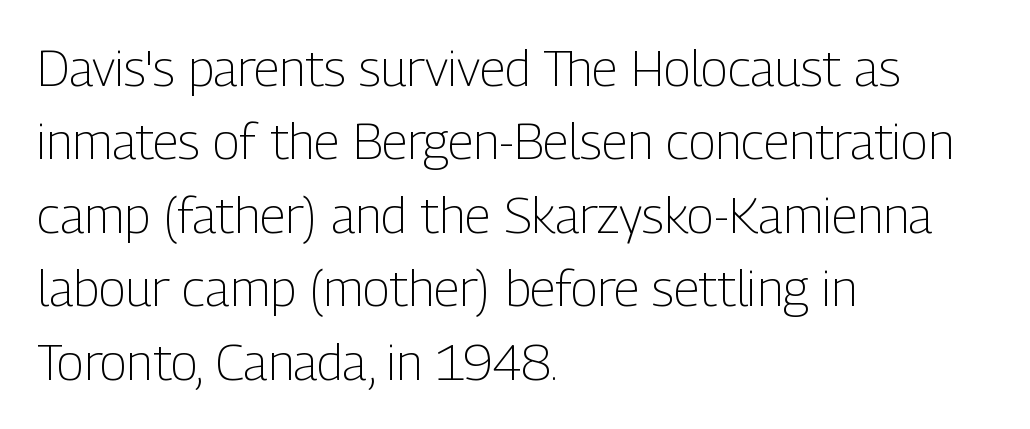
{"serif": "no", "italic": "no", "bold": "no", "weight": "light", "width": "condensed", "stroke_contrast": "low", "x_height": "medium", "monospaced": "no", "underline": "no", "align": "left", "line_spacing": "normal", "line_spacing_ratio": 1.47, "letter_spacing": "normal", "letter_spacing_em": 0.0, "glyph_px": 50}
